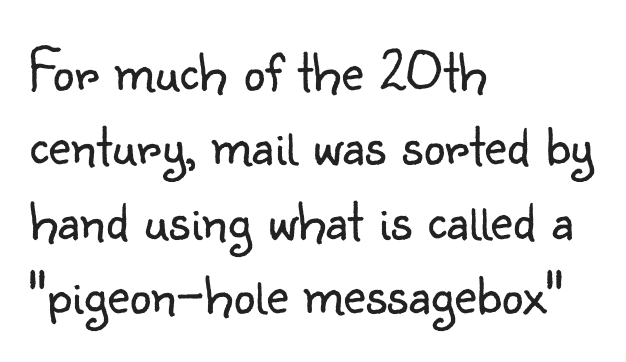
Q: Is the text bold? A: No.
Q: Is the text italic (slanted)? A: No, it is upright.
Q: Is the typeface a serif or a sans-serif typeface? A: Sans-serif.
Q: Is the text underlined? A: No.
Q: How is the paragraph aligned? A: Left-aligned.
Q: Is the spacing between letters normal or unusually wide? A: Normal.
Q: Width (condensed, normal, or wide)? A: Normal.
Q: Stroke contrast? A: Low.
Q: x-height? A: Small.
Q: Monospaced? A: No.
